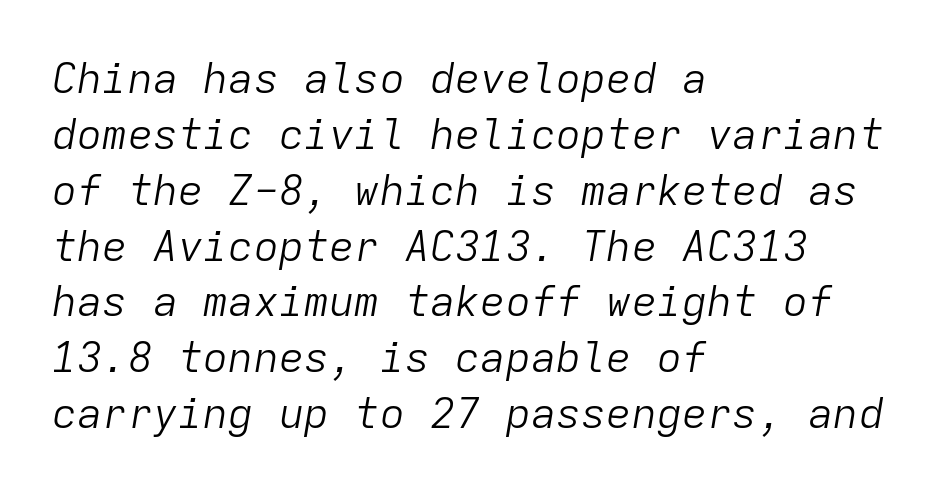
The image shows 42 px light type, italic (leaning right), monospaced; set left-aligned, normal line spacing (1.33x), normal letter spacing, not underlined; low stroke contrast and a medium x-height.
